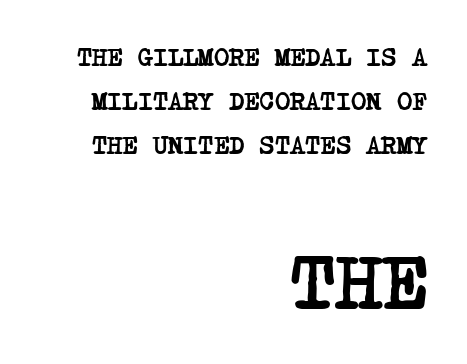
Line ends are locked; line starts wander. Thick stems and heavy bowls — unmistakably bold. Is this a sans? No — the strokes have serifs. In terms of leading, this rendering sits right in the middle.
